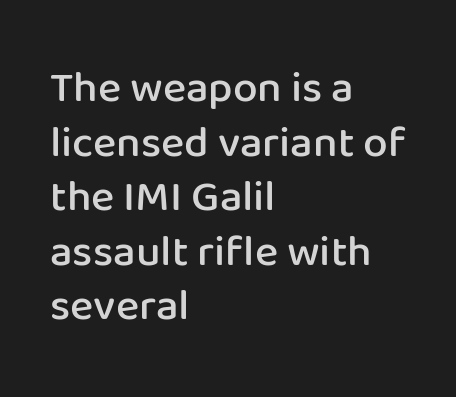
Classification — sans serif. A typesetter would call this proportional, since set widths differ per character. Every row of glyphs begins at an identical x-position on the left. Is the letter spacing exaggerated? No — it looks like the ordinary default. Posture: straight, roman, zero tilt. The baseline area is clear.
